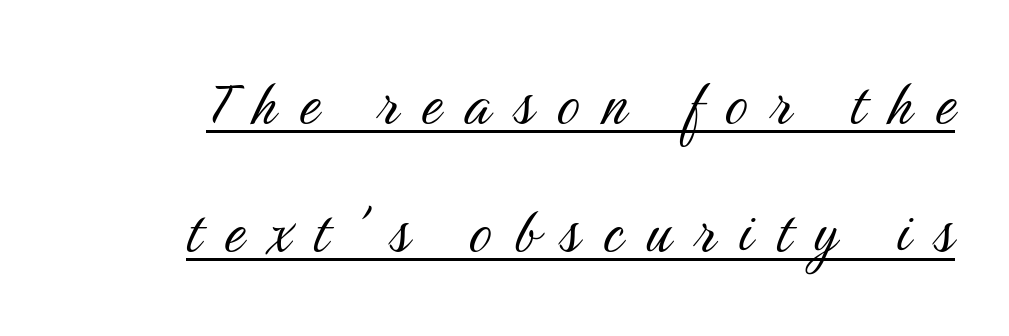
{"serif": "no", "bold": "no", "weight": "light", "width": "condensed", "stroke_contrast": "medium", "x_height": "medium", "monospaced": "no", "underline": "yes", "line_spacing_ratio": 1.8, "letter_spacing": "wide", "letter_spacing_em": 0.33, "glyph_px": 71}
